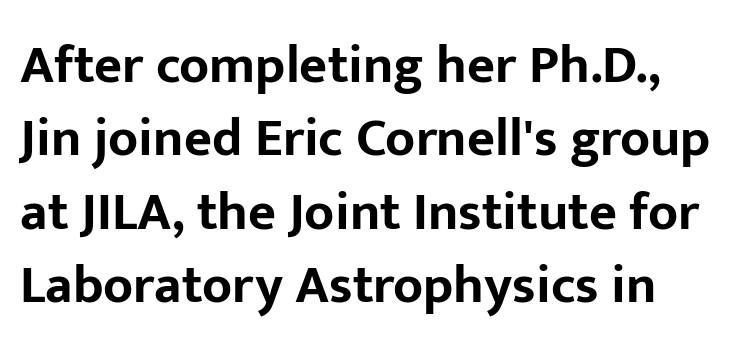
Q: Is the text bold? A: Yes.
Q: Is the text italic (slanted)? A: No, it is upright.
Q: Is the typeface a serif or a sans-serif typeface? A: Sans-serif.
Q: Is the text underlined? A: No.
Q: Is the spacing between letters normal or unusually wide? A: Normal.
Q: Is the spacing between lines tight, normal or loose? A: Normal.
Q: Width (condensed, normal, or wide)? A: Normal.
Q: Stroke contrast? A: Low.
Q: x-height? A: Medium.
Q: Monospaced? A: No.
